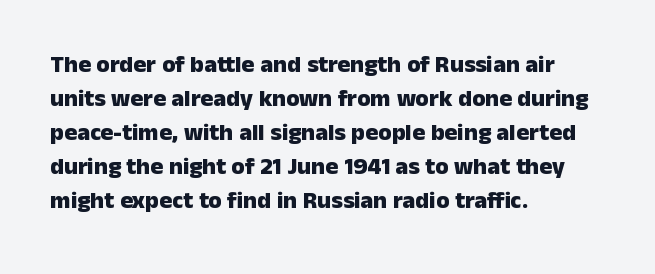
{"italic": "no", "bold": "yes", "underline": "no", "align": "left", "line_spacing": "normal", "line_spacing_ratio": 1.42, "letter_spacing": "normal", "letter_spacing_em": 0.0, "glyph_px": 24}
